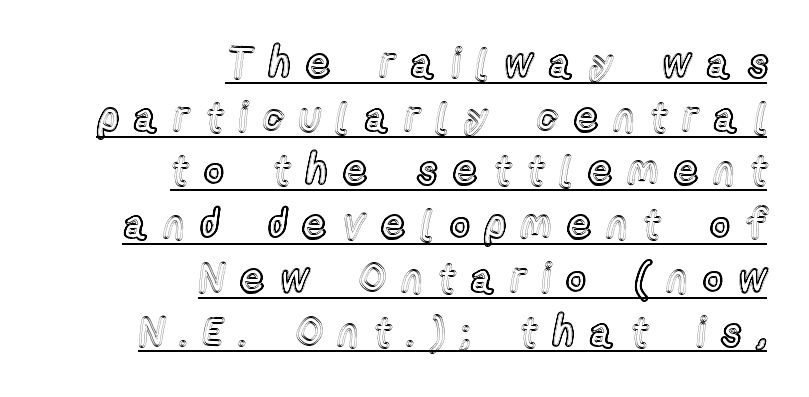
The image shows 41 px condensed type; set right-aligned, normal line spacing (1.31x), unusually wide letter spacing (+0.4 em), underlined; a medium x-height.
